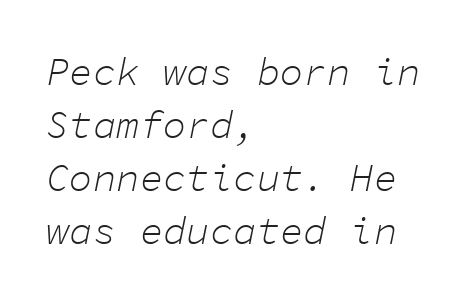
The image shows 39 px light type, italic (leaning right), monospaced; set left-aligned, normal line spacing (1.36x), normal letter spacing, not underlined; low stroke contrast and a medium x-height.
